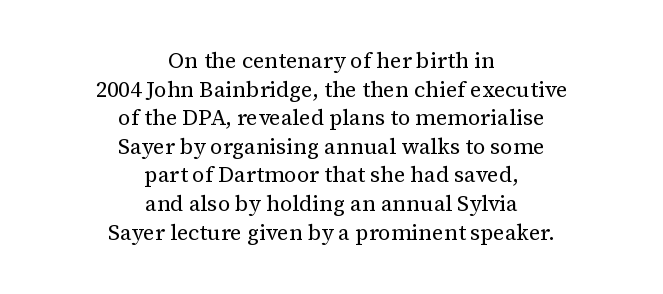
The rows are spaced the way most documents space them. The typesetting does not lean heavy: it is not bold. The rag falls on both sides of this text block equally. The specimen omits any rule beneath the text block's lines.
